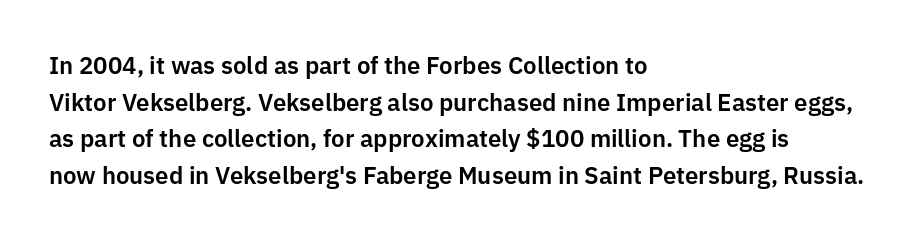
Q: Is the text italic (slanted)? A: No, it is upright.
Q: Is the text underlined? A: No.
Q: How is the paragraph aligned? A: Left-aligned.
Q: Is the spacing between letters normal or unusually wide? A: Normal.
Q: Is the spacing between lines tight, normal or loose? A: Normal.
